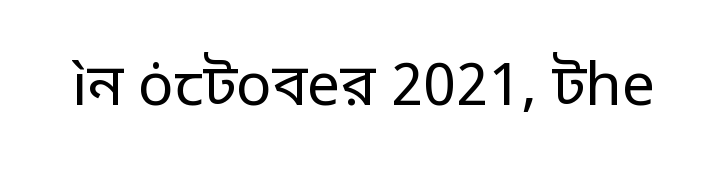
{"serif": "no", "italic": "no", "bold": "no", "weight": "regular", "width": "normal", "stroke_contrast": "low", "x_height": "medium", "monospaced": "no", "underline": "no", "letter_spacing": "normal", "letter_spacing_em": 0.0, "glyph_px": 59}
